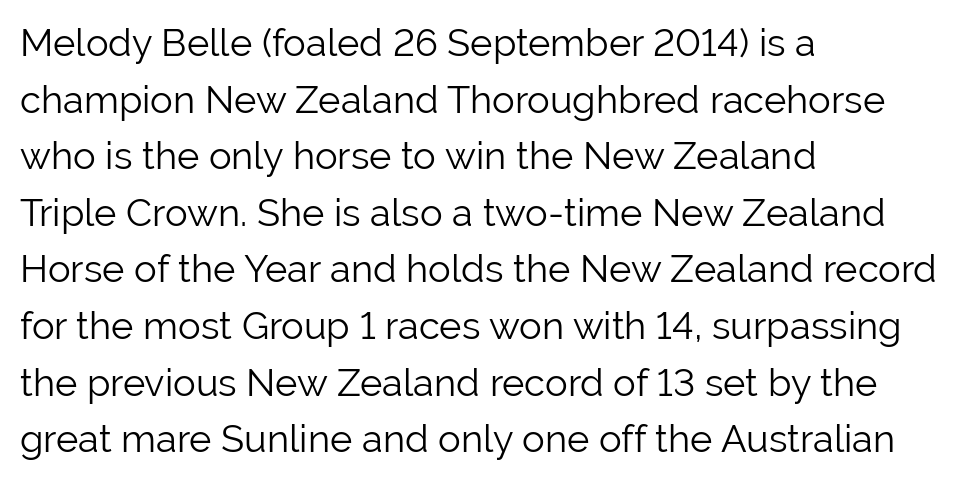
{"serif": "no", "italic": "no", "bold": "no", "weight": "light", "width": "normal", "stroke_contrast": "low", "x_height": "medium", "monospaced": "no", "underline": "no", "align": "left", "line_spacing": "normal", "line_spacing_ratio": 1.49, "letter_spacing": "normal", "letter_spacing_em": 0.0, "glyph_px": 38}
